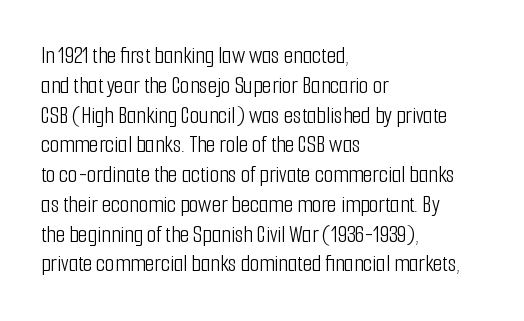
Q: Is the text bold? A: No.
Q: Is the text italic (slanted)? A: No, it is upright.
Q: Is the text underlined? A: No.
Q: How is the paragraph aligned? A: Left-aligned.
Q: Is the spacing between letters normal or unusually wide? A: Normal.
